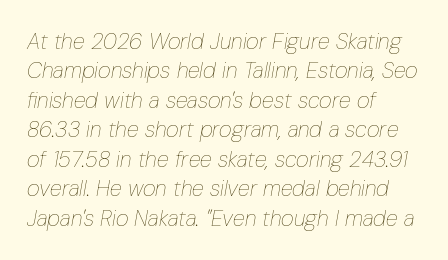
Q: Is the text bold? A: No.
Q: Is the text italic (slanted)? A: Yes, it leans right by about 10 degrees.
Q: Is the text underlined? A: No.
Q: How is the paragraph aligned? A: Left-aligned.
Q: Is the spacing between letters normal or unusually wide? A: Normal.
Q: Is the spacing between lines tight, normal or loose? A: Normal.
